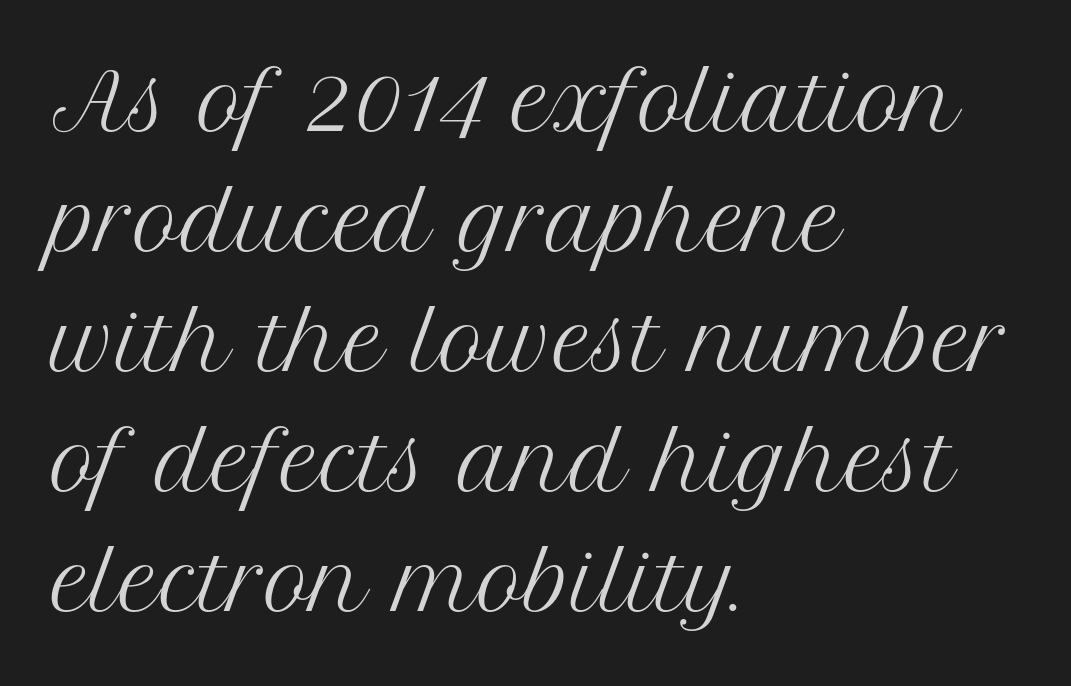
Q: Is the text bold? A: No.
Q: Is the text italic (slanted)? A: Yes.
Q: Is the typeface a serif or a sans-serif typeface? A: Serif.
Q: Is the text underlined? A: No.
Q: How is the paragraph aligned? A: Left-aligned.
Q: Is the spacing between letters normal or unusually wide? A: Normal.
Q: Is the spacing between lines tight, normal or loose? A: Normal.
Q: Width (condensed, normal, or wide)? A: Normal.
Q: Stroke contrast? A: Medium.
Q: x-height? A: Medium.
Q: Monospaced? A: No.
